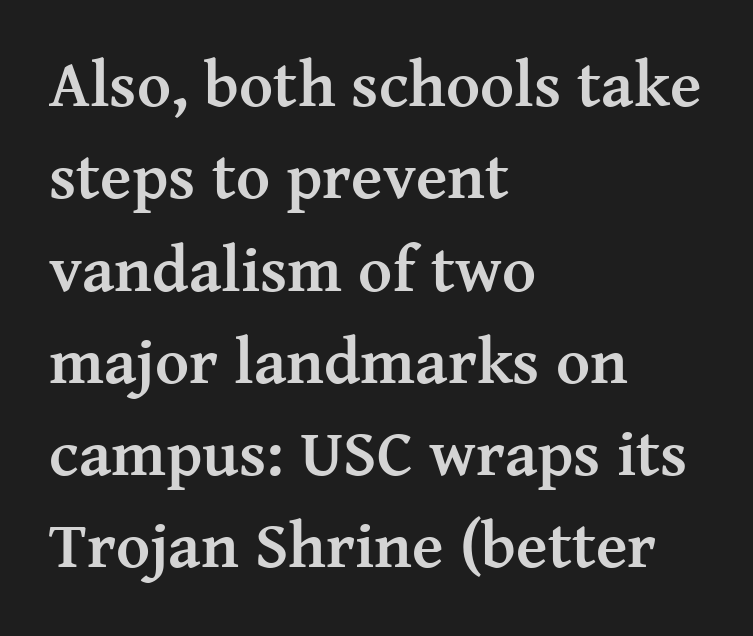
The image shows 65 px semibold serif type, upright; set left-aligned, normal line spacing (1.42x), normal letter spacing, not underlined; medium stroke contrast and a medium x-height.
